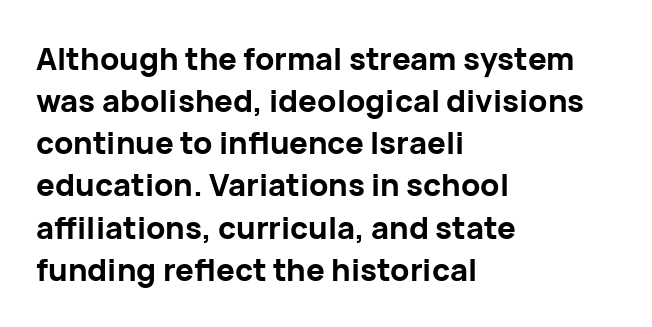
The image shows 31 px bold sans-serif type, upright; set left-aligned, normal line spacing (1.36x), normal letter spacing, not underlined; low stroke contrast and a medium x-height.
